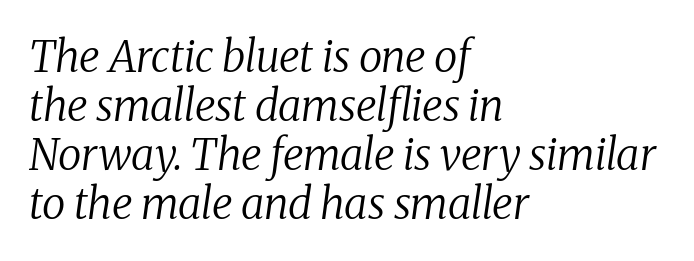
The image shows 43 px regular-weight serif type, italic (leaning right); set left-aligned, tight line spacing (1.14x), normal letter spacing, not underlined; medium stroke contrast and a medium x-height.
